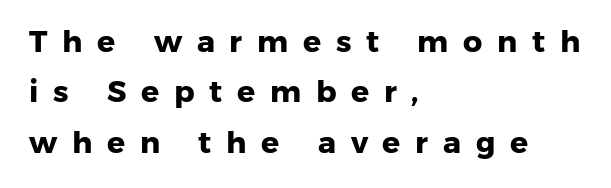
Beneath every word, the page is bare. This sample uses expanded letter spacing, leaving extra air between glyphs. Reading down the block, your eye returns to a fixed left position each line. This sample has the flowing, uneven cadence of proportional lettering. A normal amount of white space separates one row of letters from the next. Unlike a traditional serif, this face leaves its strokes unadorned.
